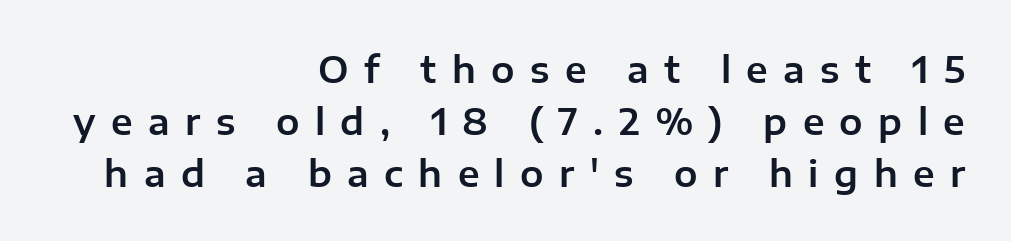
This sample uses a sans-serif face. Short and long lines alike share a common ending point at right. The passage shown has open, widely tracked lettering throughout. The glyphs are unaccompanied by any horizontal stroke below them. The letters advance in unequal steps, a hallmark of proportional type. No italicization has been applied; the sample stays upright.
